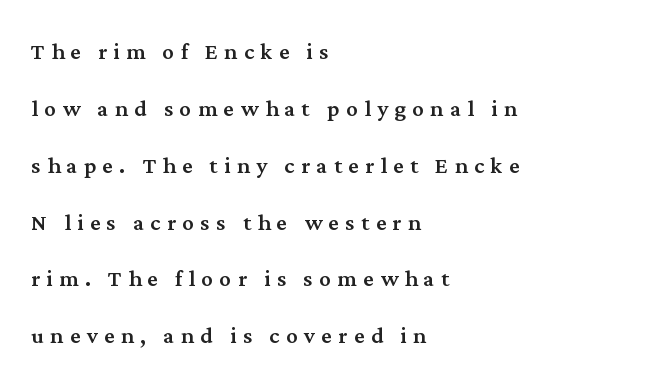
Q: Is the text italic (slanted)? A: No, it is upright.
Q: Is the typeface a serif or a sans-serif typeface? A: Serif.
Q: Is the text underlined? A: No.
Q: How is the paragraph aligned? A: Left-aligned.
Q: Is the spacing between letters normal or unusually wide? A: Unusually wide.
Q: Is the spacing between lines tight, normal or loose? A: Loose.
Q: Width (condensed, normal, or wide)? A: Normal.
Q: Stroke contrast? A: Medium.
Q: x-height? A: Medium.
Q: Monospaced? A: No.
